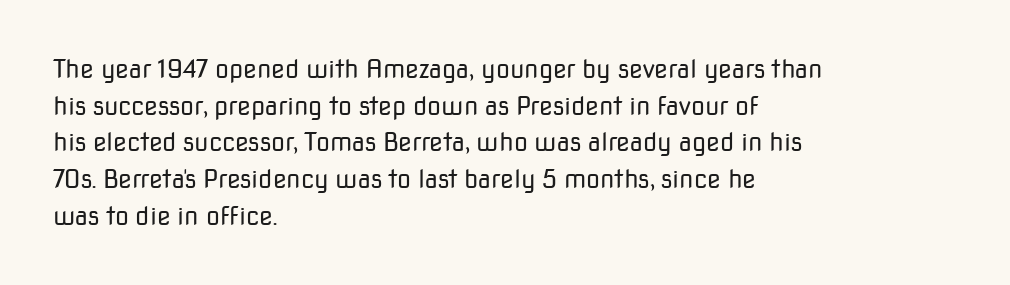
The image shows 25 px text type, upright; set left-aligned, normal line spacing (1.47x), normal letter spacing, not underlined.
